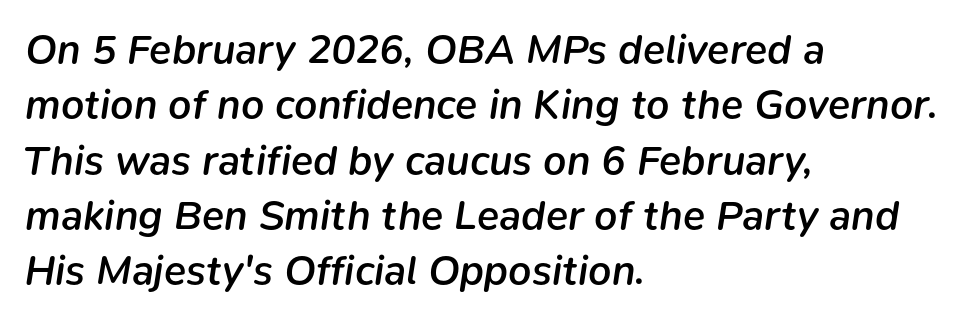
The image shows 41 px semibold type, italic (leaning right); set left-aligned, normal line spacing (1.35x), normal letter spacing, not underlined; low stroke contrast and a medium x-height.
